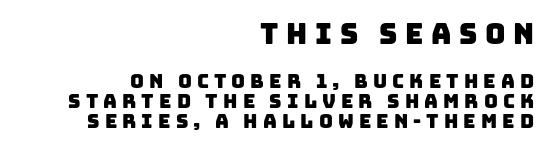
Line endings align vertically; line beginnings do not. The specimen omits any rule beneath the text block's lines. Look at the bottom of the vertical strokes: they stop flat, with no serifs. The passage shown is typed in a proportional face where columns would drift. Top chunk: large. Bottom chunk: small. Observe the wide spacing: letters keep a clear distance from each other.
